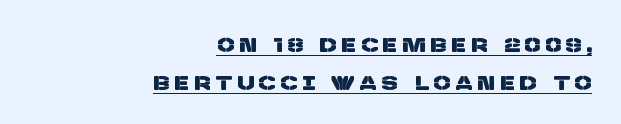
{"underline": "yes", "align": "right", "line_spacing": "loose", "line_spacing_ratio": 1.91, "letter_spacing": "wide", "letter_spacing_em": 0.27, "glyph_px": 20}
